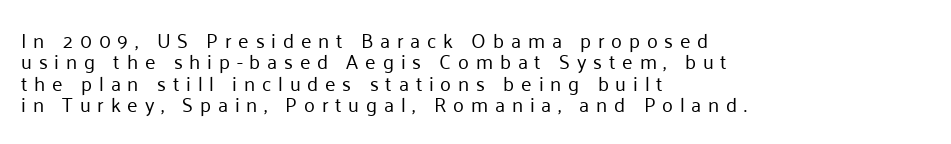
Q: Is the text bold? A: No.
Q: Is the text italic (slanted)? A: No, it is upright.
Q: Is the text underlined? A: No.
Q: How is the paragraph aligned? A: Left-aligned.
Q: Is the spacing between letters normal or unusually wide? A: Unusually wide.
Q: Is the spacing between lines tight, normal or loose? A: Tight.
